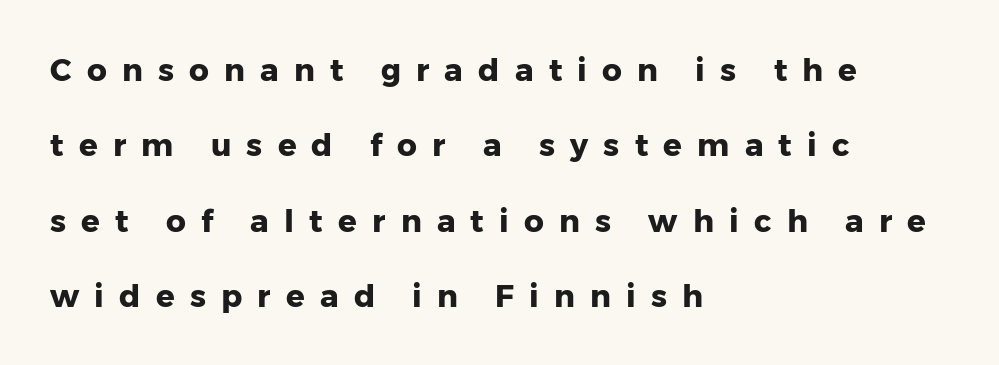
The image shows 31 px heavy sans-serif type, upright; set left-aligned, loose line spacing (2.43x), unusually wide letter spacing (+0.49 em), not underlined; low stroke contrast and a medium x-height.
